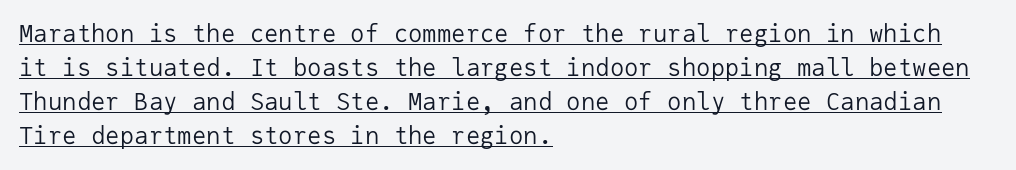
The image shows 24 px text type, upright; set left-aligned, normal line spacing (1.42x), normal letter spacing, underlined.
